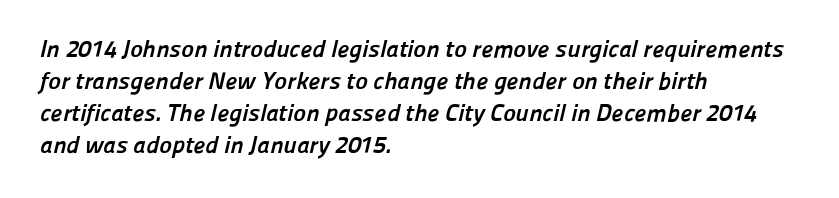
The image shows 24 px bold type; set left-aligned, normal line spacing (1.33x), normal letter spacing, not underlined.
